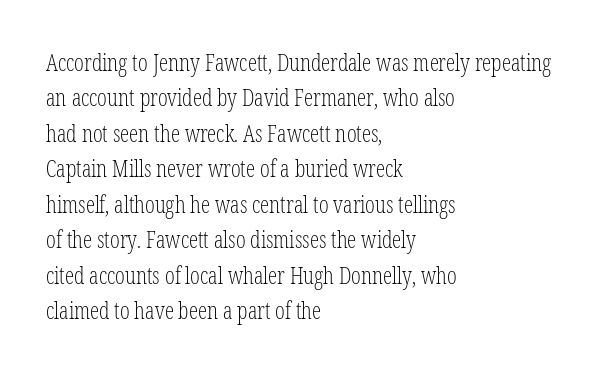
The face looks like a standard text weight, possibly lighter. Vertical strokes here are truly vertical. These lines keep a tight, regular rhythm from letter to letter. Leading matches the norm, producing a regular column. Left-aligned paragraph, ragged on the right. The space directly below the letters is spotless.
